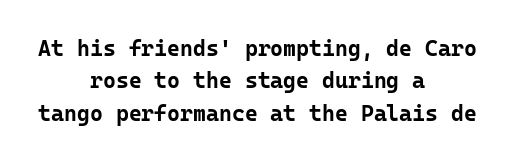
The image shows 22 px bold type, upright; set centered, normal line spacing (1.47x), normal letter spacing, not underlined.
